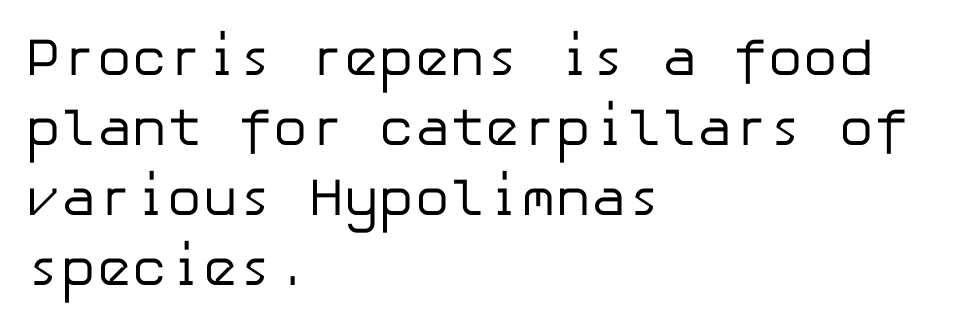
The image shows 53 px regular-weight sans-serif type, upright; set left-aligned, normal line spacing (1.32x), normal letter spacing, not underlined; low stroke contrast and a medium x-height.
